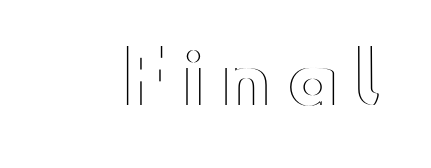
{"italic": "no", "width": "wide", "x_height": "small", "monospaced": "no", "underline": "no", "letter_spacing": "wide", "letter_spacing_em": 0.22, "glyph_px": 71}
